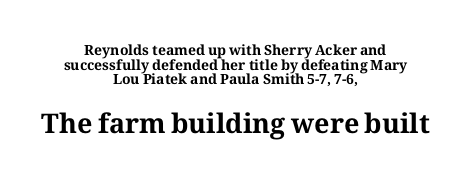
Both edges are ragged and mirror each other, which tells us the setting is centered. Of the two passages, the one underneath uses the larger point size. The lettering holds an erect, upright posture throughout. Descenders are the only things crossing below the line.
